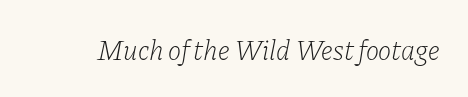
Q: Is the text bold? A: No.
Q: Is the text italic (slanted)? A: Yes, it leans right by about 11 degrees.
Q: Is the typeface a serif or a sans-serif typeface? A: Serif.
Q: Is the text underlined? A: No.
Q: Is the spacing between letters normal or unusually wide? A: Normal.
Q: Width (condensed, normal, or wide)? A: Normal.
Q: Stroke contrast? A: Low.
Q: x-height? A: Medium.
Q: Monospaced? A: No.
